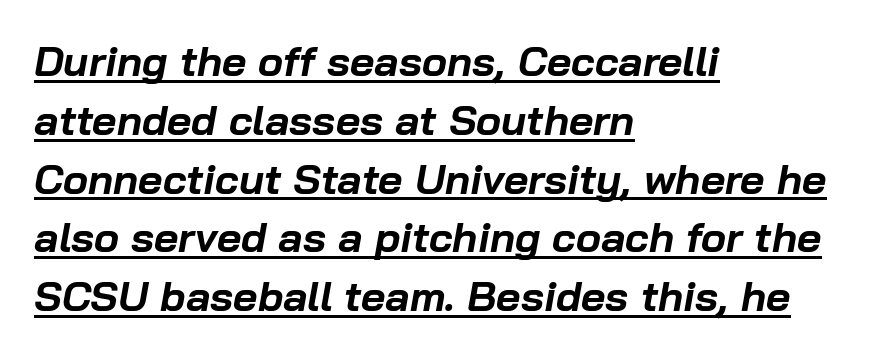
Q: Is the text bold? A: Yes.
Q: Is the text italic (slanted)? A: Yes, it leans right by about 10 degrees.
Q: Is the text underlined? A: Yes.
Q: How is the paragraph aligned? A: Left-aligned.
Q: Is the spacing between letters normal or unusually wide? A: Normal.
Q: Is the spacing between lines tight, normal or loose? A: Normal.
Q: Width (condensed, normal, or wide)? A: Normal.
Q: Stroke contrast? A: Low.
Q: x-height? A: Medium.
Q: Monospaced? A: No.
